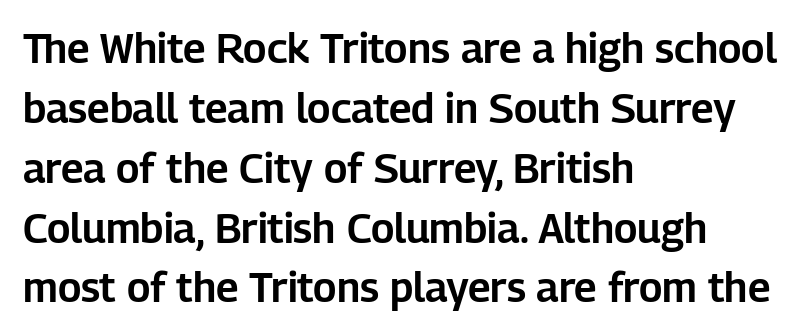
{"serif": "no", "italic": "no", "width": "normal", "stroke_contrast": "low", "x_height": "medium", "monospaced": "no", "underline": "no", "align": "left", "line_spacing": "normal", "line_spacing_ratio": 1.46, "letter_spacing": "normal", "letter_spacing_em": 0.0, "glyph_px": 41}
